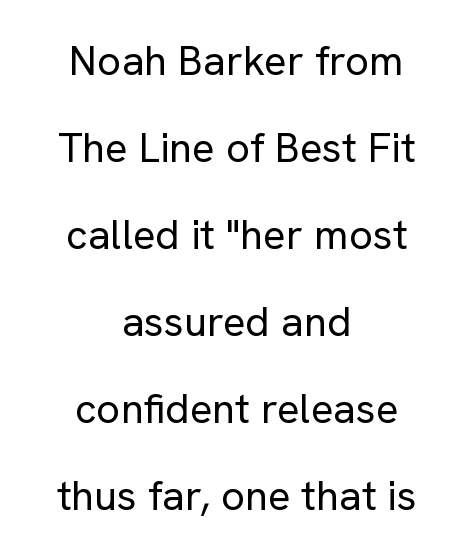
The image shows 42 px regular-weight sans-serif type, upright; set centered, loose line spacing (2.07x), normal letter spacing, not underlined; low stroke contrast and a medium x-height.
